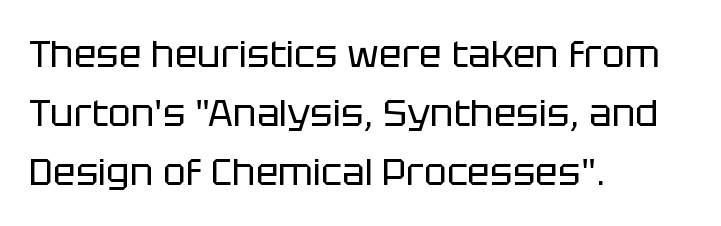
Unbolded letterforms with no extra heft. What stands out about the letter spacing? Nothing — it is the standard amount. The face used here is a sans, in the tradition of grotesques and geometrics. The vertical gap from one line to the next is medium. Plain, unruled lines of type.
